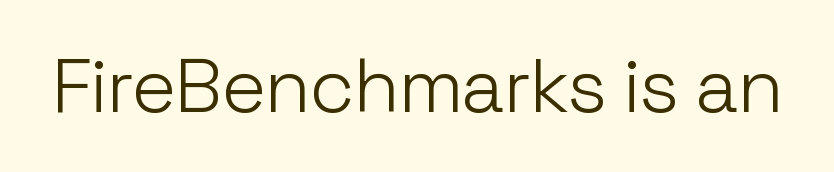
Nothing sits at the stroke ends, so this counts as sans-serif. It's the straight-up-and-down kind of type. Words appear dense and cohesive because spacing is normal. Letters rest on an invisible, unmarked baseline. The letters advance in unequal steps, a hallmark of proportional type. Caption: face not bold, strokes unweighted.
